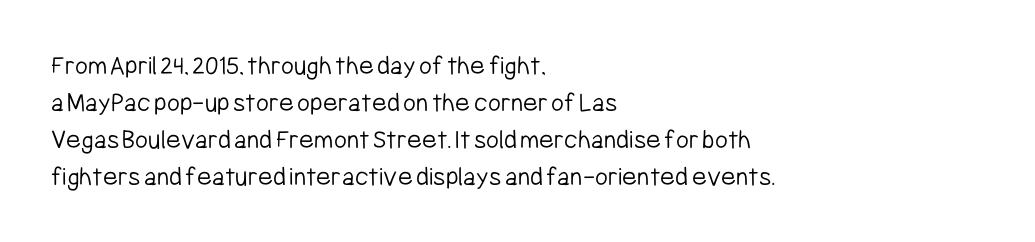
The image shows 28 px light, condensed sans-serif type, upright; set left-aligned, normal line spacing (1.32x), normal letter spacing, not underlined; low stroke contrast and a medium x-height.
